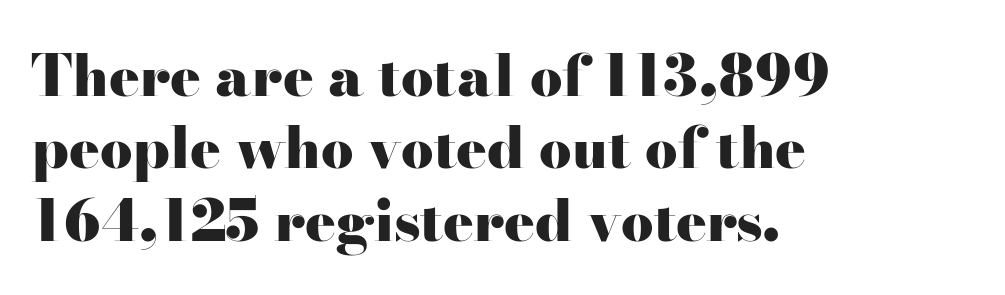
These lines stack with their left ends in a neat column. Only glyphs here, with clear space below each row. Think of a printed novel: that variable character pitch is what you see here. The type sits square on the baseline with zero lean. Rows of type keep a routine distance in the vertical direction.
